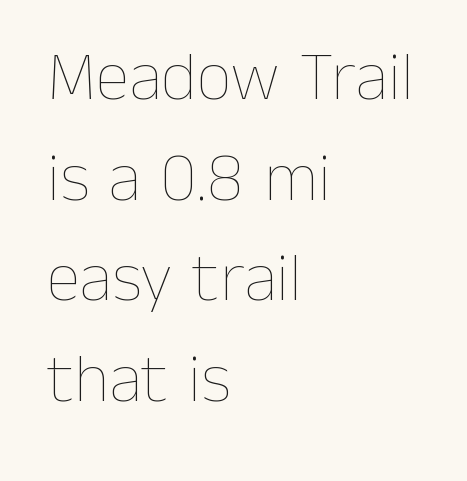
Q: Is the text bold? A: No.
Q: Is the text italic (slanted)? A: No, it is upright.
Q: Is the text underlined? A: No.
Q: How is the paragraph aligned? A: Left-aligned.
Q: Is the spacing between letters normal or unusually wide? A: Normal.
Q: Is the spacing between lines tight, normal or loose? A: Normal.
Q: Width (condensed, normal, or wide)? A: Normal.
Q: Stroke contrast? A: Low.
Q: x-height? A: Medium.
Q: Monospaced? A: No.
